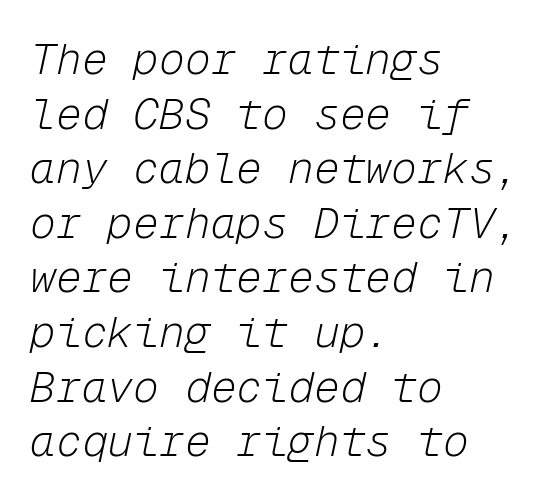
Q: Is the text bold? A: No.
Q: Is the text italic (slanted)? A: Yes, it leans right by about 12 degrees.
Q: Is the text underlined? A: No.
Q: How is the paragraph aligned? A: Left-aligned.
Q: Is the spacing between letters normal or unusually wide? A: Normal.
Q: Is the spacing between lines tight, normal or loose? A: Normal.
Q: Width (condensed, normal, or wide)? A: Normal.
Q: Stroke contrast? A: Low.
Q: x-height? A: Medium.
Q: Monospaced? A: Yes.
